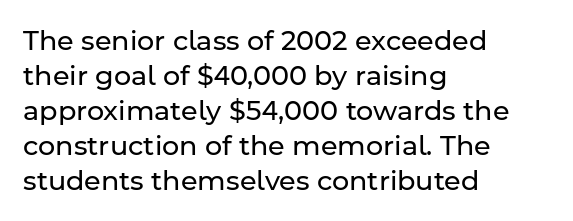
Style check: upright. Plain, unruled lines of type. The paragraph has a hard left edge and a soft right edge. This rendering leaves character spacing at its baseline value. A typesetter would call this leading conventional body-copy spacing. These glyphs show unthickened strokes, regular width or finer.
